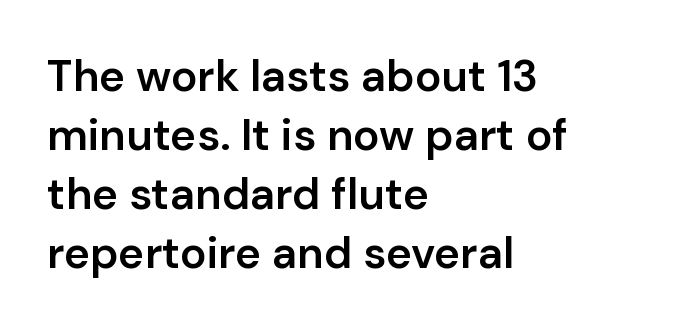
Typographic density is moderately raised because the face is semibold. You could call the tracking neutral — neither tight nor loose. A roman cut, with each character standing at attention. This sample has the flowing, uneven cadence of proportional lettering.
